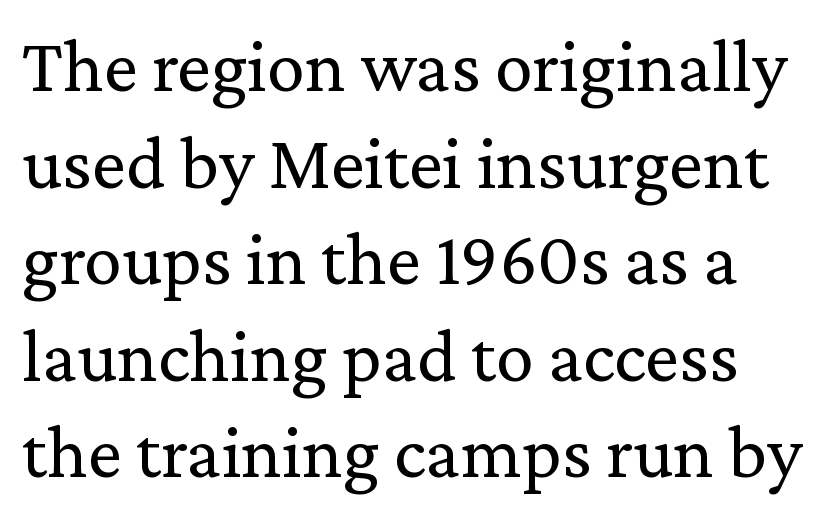
{"serif": "yes", "italic": "no", "bold": "no", "weight": "regular", "width": "normal", "stroke_contrast": "low", "x_height": "medium", "monospaced": "no", "underline": "no", "line_spacing": "normal", "line_spacing_ratio": 1.27, "letter_spacing": "normal", "letter_spacing_em": 0.0, "glyph_px": 76}
